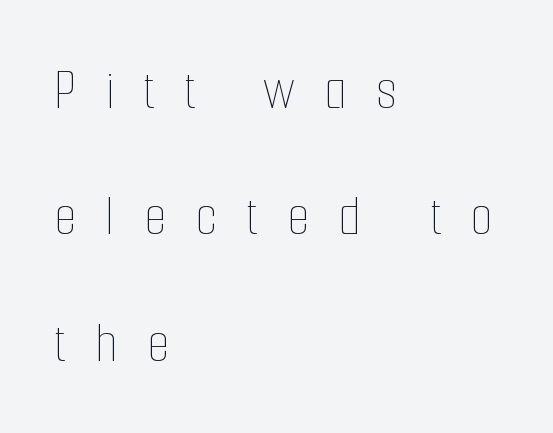
Each new line begins a long way beneath the previous one. Is there any slant? The stems are plumb. Teacher's note: observe the even left margin — that is flush-left alignment. Ink coverage per letter is moderate at most. Think of a printed novel: that variable character pitch is what you see here. Here the glyphs are tracked loosely, breaking word shapes into spaced letters.
